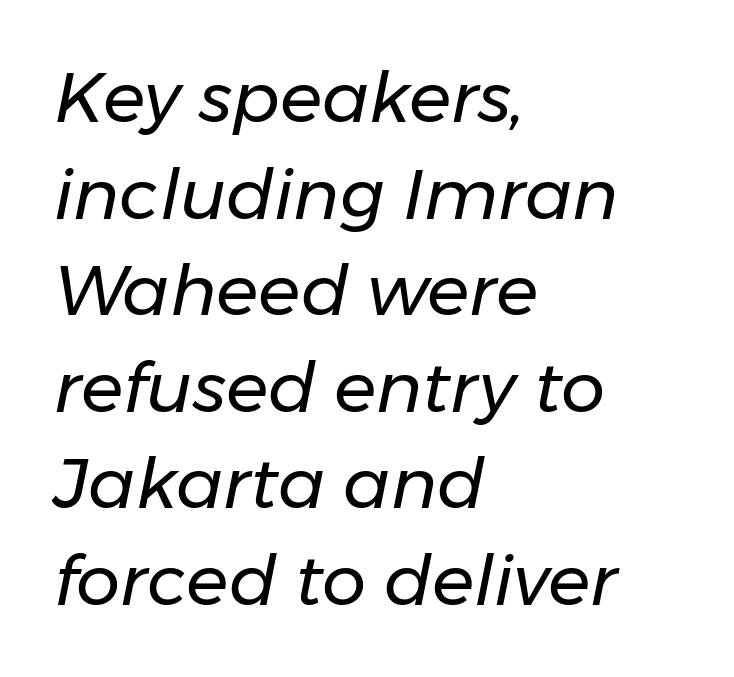
Q: Is the text bold? A: No.
Q: Is the text italic (slanted)? A: Yes, it leans right by about 11 degrees.
Q: Is the text underlined? A: No.
Q: How is the paragraph aligned? A: Left-aligned.
Q: Is the spacing between letters normal or unusually wide? A: Normal.
Q: Is the spacing between lines tight, normal or loose? A: Normal.
Q: Width (condensed, normal, or wide)? A: Normal.
Q: Stroke contrast? A: Low.
Q: x-height? A: Medium.
Q: Monospaced? A: No.
